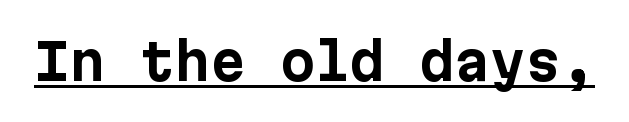
The typography opts for an upright posture over an oblique one. Each word holds together tightly as a unit, with standard inter-letter gaps. Nothing sits at the stroke ends, so this counts as sans-serif. Pretty heavy lettering here — definitely bold. The lettering is marked with a stroke running underneath it.
